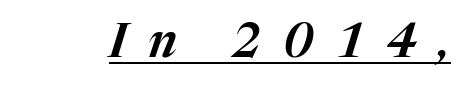
Q: Is the text italic (slanted)? A: Yes, it leans right by about 17 degrees.
Q: Is the text underlined? A: Yes.
Q: Is the spacing between letters normal or unusually wide? A: Unusually wide.
Q: Width (condensed, normal, or wide)? A: Normal.
Q: Stroke contrast? A: Medium.
Q: x-height? A: Medium.
Q: Monospaced? A: No.
